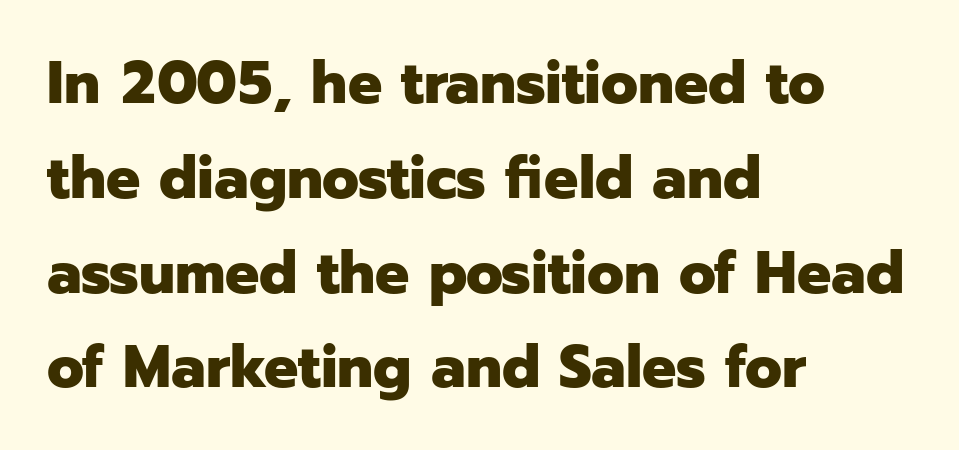
{"serif": "no", "italic": "no", "bold": "yes", "weight": "heavy", "width": "normal", "stroke_contrast": "low", "x_height": "medium", "monospaced": "no", "underline": "no", "align": "left", "line_spacing": "normal", "line_spacing_ratio": 1.58, "letter_spacing": "normal", "letter_spacing_em": 0.0, "glyph_px": 60}
